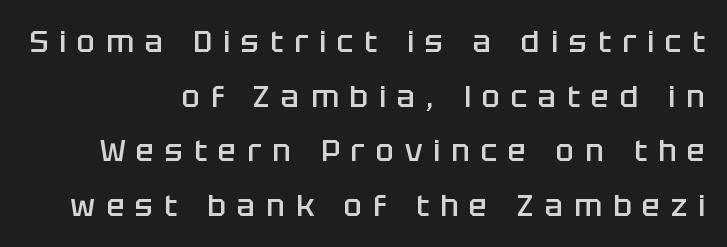
{"serif": "no", "italic": "no", "bold": "semi", "weight": "semibold", "width": "normal", "stroke_contrast": "low", "x_height": "large", "monospaced": "no", "underline": "no", "align": "right", "line_spacing_ratio": 1.82, "letter_spacing": "wide", "letter_spacing_em": 0.37, "glyph_px": 30}
